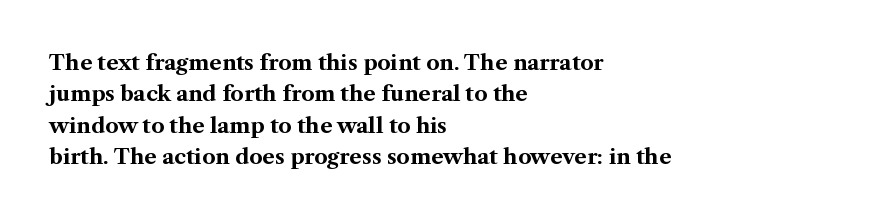
{"italic": "no", "bold": "yes", "underline": "no", "align": "left", "line_spacing": "normal", "line_spacing_ratio": 1.49, "letter_spacing": "normal", "letter_spacing_em": 0.0, "glyph_px": 21}
